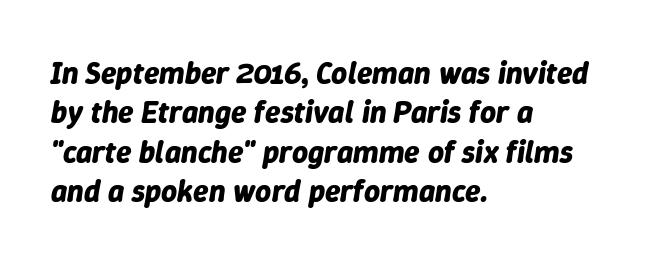
{"italic": "yes", "lean": "right", "slant_degrees": 9, "bold": "yes", "weight": "bold", "width": "normal", "stroke_contrast": "low", "x_height": "medium", "monospaced": "no", "underline": "no", "align": "left", "line_spacing": "normal", "line_spacing_ratio": 1.27, "letter_spacing": "normal", "letter_spacing_em": 0.0, "glyph_px": 31}
